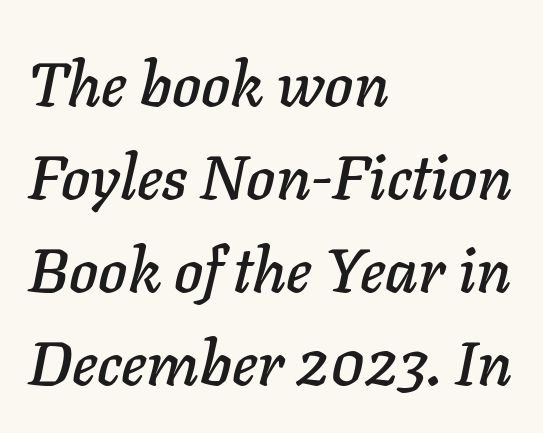
Q: Is the text italic (slanted)? A: Yes, it leans right by about 11 degrees.
Q: Is the text underlined? A: No.
Q: How is the paragraph aligned? A: Left-aligned.
Q: Is the spacing between letters normal or unusually wide? A: Normal.
Q: Is the spacing between lines tight, normal or loose? A: Normal.
Q: Width (condensed, normal, or wide)? A: Normal.
Q: Stroke contrast? A: Low.
Q: x-height? A: Medium.
Q: Monospaced? A: No.
